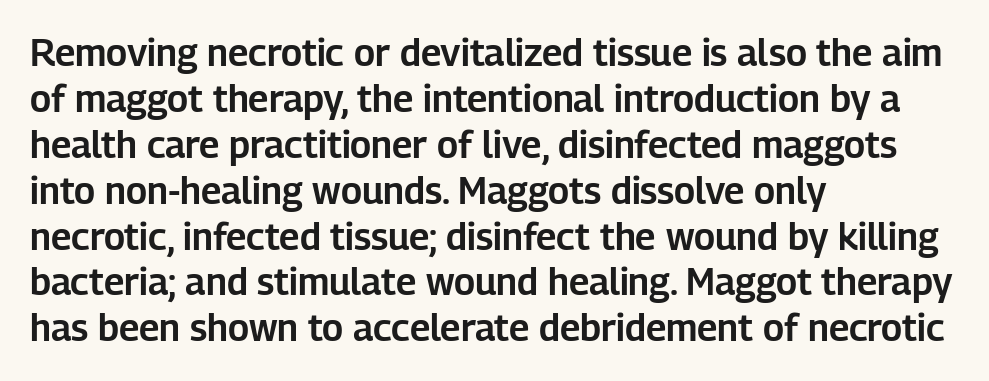
{"serif": "no", "italic": "no", "width": "normal", "stroke_contrast": "low", "x_height": "medium", "monospaced": "no", "underline": "no", "align": "left", "line_spacing_ratio": 1.24, "letter_spacing": "normal", "letter_spacing_em": 0.0, "glyph_px": 37}
